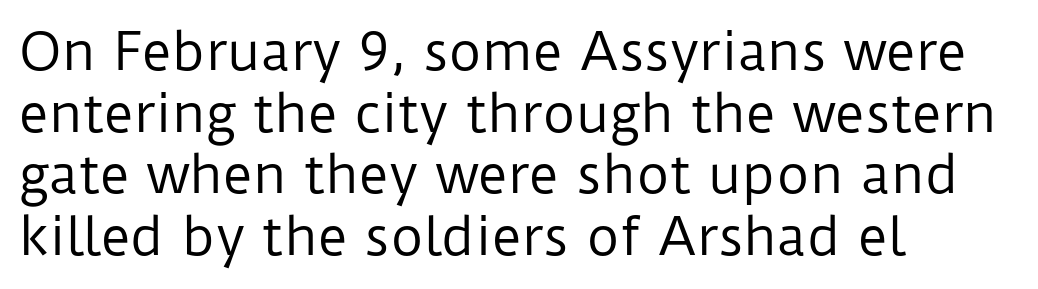
Q: Is the text bold? A: No.
Q: Is the text italic (slanted)? A: No, it is upright.
Q: Is the typeface a serif or a sans-serif typeface? A: Sans-serif.
Q: Is the text underlined? A: No.
Q: How is the paragraph aligned? A: Left-aligned.
Q: Is the spacing between letters normal or unusually wide? A: Normal.
Q: Width (condensed, normal, or wide)? A: Normal.
Q: Stroke contrast? A: Low.
Q: x-height? A: Medium.
Q: Monospaced? A: No.
